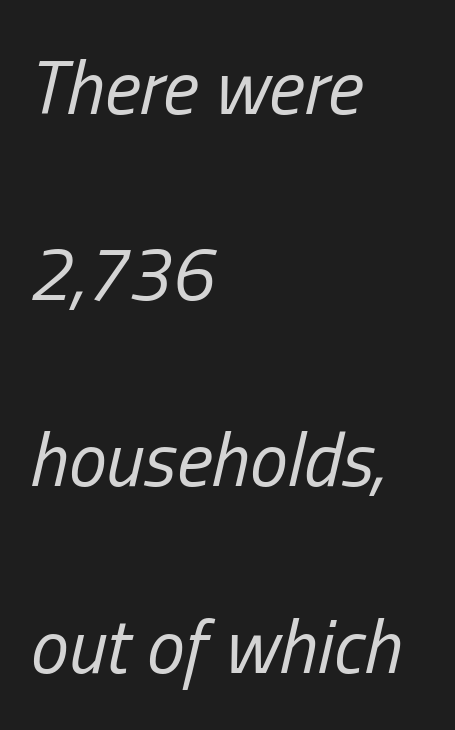
In terms of letterspacing, this is plain default setting. Vertical spacing — loose. The lines are quadded left. The rendering applies a slant to the glyphs. Note the varied advance widths — an 'i' is clearly narrower than an 'm'.
